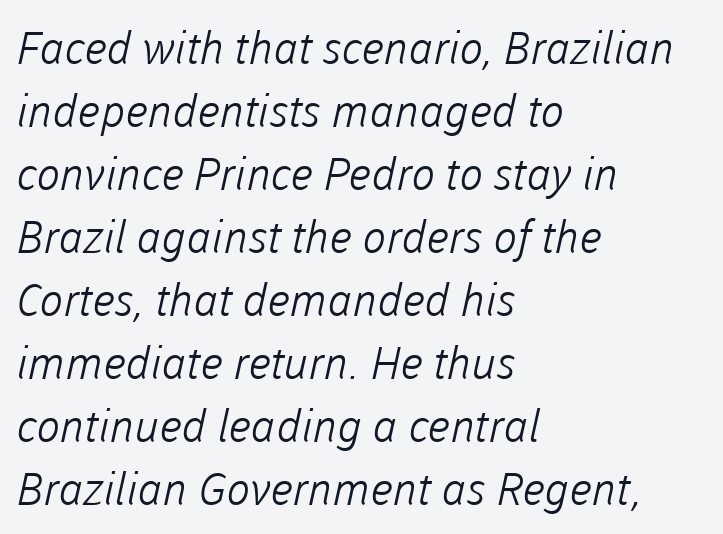
{"serif": "no", "bold": "no", "weight": "light", "width": "normal", "stroke_contrast": "low", "x_height": "medium", "monospaced": "no", "underline": "no", "align": "left", "line_spacing": "normal", "line_spacing_ratio": 1.4, "letter_spacing": "normal", "letter_spacing_em": 0.0, "glyph_px": 45}
